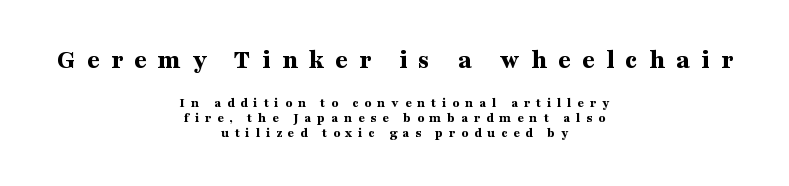
Horizontally, the lines are justified to the midpoint only. It's the straight-up-and-down kind of type. Only glyphs here, with clear space below each row. Typesetter's note — upper block bumped up in size, lower block left smaller.
